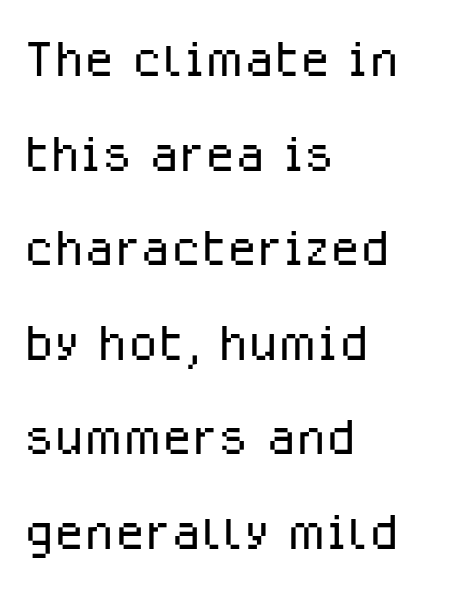
Q: Is the text bold? A: No.
Q: Is the text italic (slanted)? A: No, it is upright.
Q: Is the typeface a serif or a sans-serif typeface? A: Sans-serif.
Q: Is the text underlined? A: No.
Q: How is the paragraph aligned? A: Left-aligned.
Q: Is the spacing between letters normal or unusually wide? A: Normal.
Q: Is the spacing between lines tight, normal or loose? A: Normal.
Q: Width (condensed, normal, or wide)? A: Normal.
Q: Stroke contrast? A: Low.
Q: x-height? A: Medium.
Q: Monospaced? A: No.
